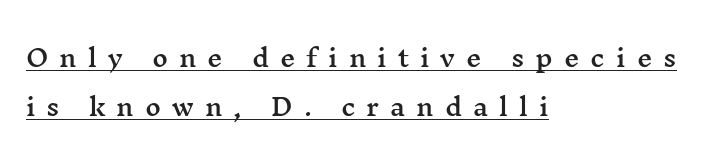
{"italic": "no", "underline": "yes", "align": "left", "line_spacing": "loose", "line_spacing_ratio": 2.04, "letter_spacing": "wide", "letter_spacing_em": 0.46, "glyph_px": 24}
